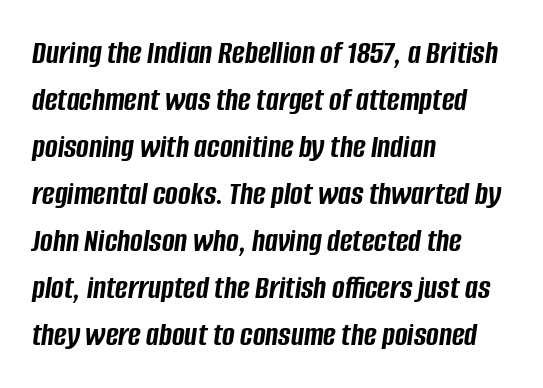
Q: Is the text bold? A: Yes.
Q: Is the text italic (slanted)? A: Yes, it leans right by about 8 degrees.
Q: Is the text underlined? A: No.
Q: How is the paragraph aligned? A: Left-aligned.
Q: Is the spacing between letters normal or unusually wide? A: Normal.
Q: Is the spacing between lines tight, normal or loose? A: Normal.
Q: Width (condensed, normal, or wide)? A: Condensed.
Q: Stroke contrast? A: Low.
Q: x-height? A: Large.
Q: Monospaced? A: No.
